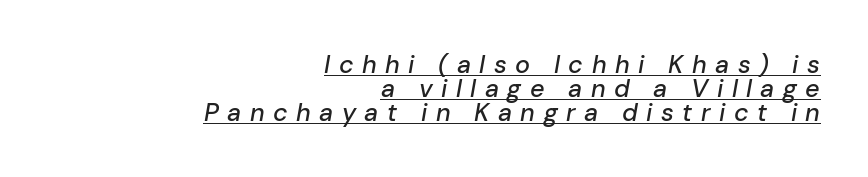
{"italic": "yes", "lean": "right", "slant_degrees": 10, "underline": "yes", "align": "right", "line_spacing": "tight", "line_spacing_ratio": 0.96, "letter_spacing": "wide", "letter_spacing_em": 0.34, "glyph_px": 25}
